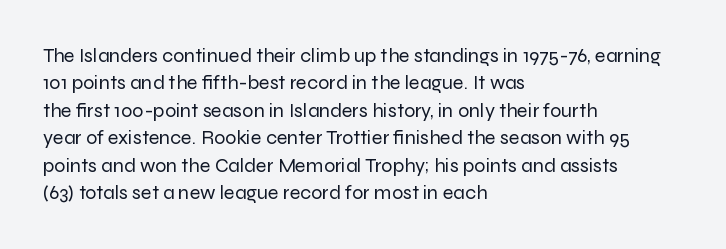
Caption: standard tracking, unaltered. Alignment: flush left. Line spacing here is normal. Weight: not bold — regular or lighter.
